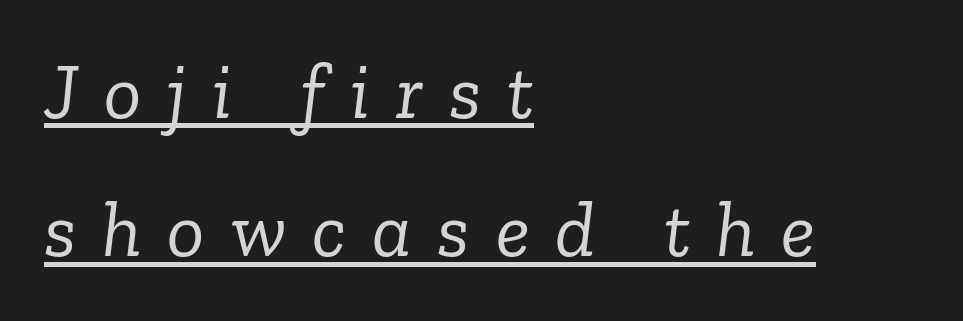
The image shows 78 px light serif type, italic (leaning right); set left-aligned, line spacing 1.77x, unusually wide letter spacing (+0.33 em), underlined; low stroke contrast and a medium x-height.
